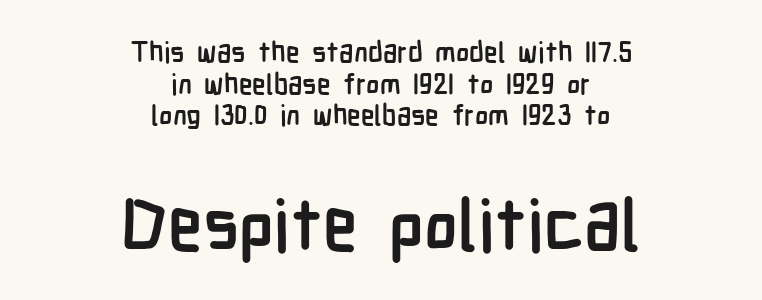
{"serif": "no", "italic": "no", "bold": "yes", "weight": "semibold", "width": "condensed", "stroke_contrast": "low", "x_height": "medium", "monospaced": "no", "underline": "no", "align": "center", "line_spacing": "tight", "line_spacing_ratio": 1.13, "letter_spacing": "normal", "letter_spacing_em": 0.0, "larger_block": "second", "size_ratio": 2.54, "glyph_px": 71}
